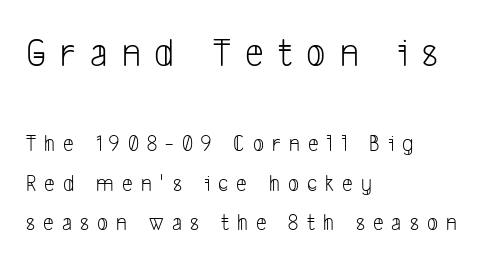
{"serif": "no", "bold": "no", "weight": "light", "width": "condensed", "stroke_contrast": "low", "x_height": "medium", "monospaced": "no", "underline": "no", "align": "left", "line_spacing": "normal", "line_spacing_ratio": 1.64, "letter_spacing": "wide", "letter_spacing_em": 0.34, "larger_block": "first", "size_ratio": 1.75, "glyph_px": 42}
